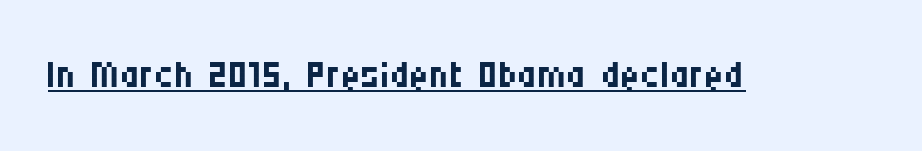
These characters rest on top of a visible drawn line. The weight tops out at a normal text grade. A roman cut, with each character standing at attention. This sample has the flowing, uneven cadence of proportional lettering.
